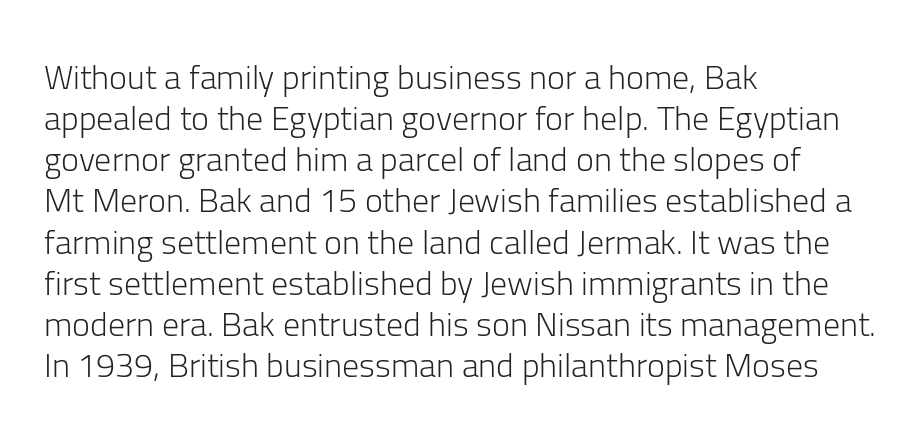
The image shows 34 px light sans-serif type, upright; set left-aligned, line spacing 1.21x, normal letter spacing, not underlined; low stroke contrast and a medium x-height.
